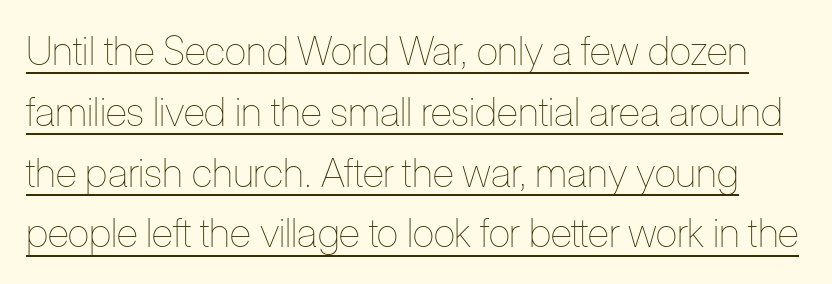
Q: Is the text bold? A: No.
Q: Is the text italic (slanted)? A: No, it is upright.
Q: Is the text underlined? A: Yes.
Q: Is the spacing between letters normal or unusually wide? A: Normal.
Q: Is the spacing between lines tight, normal or loose? A: Normal.
Q: Width (condensed, normal, or wide)? A: Condensed.
Q: Stroke contrast? A: Low.
Q: x-height? A: Medium.
Q: Monospaced? A: No.
